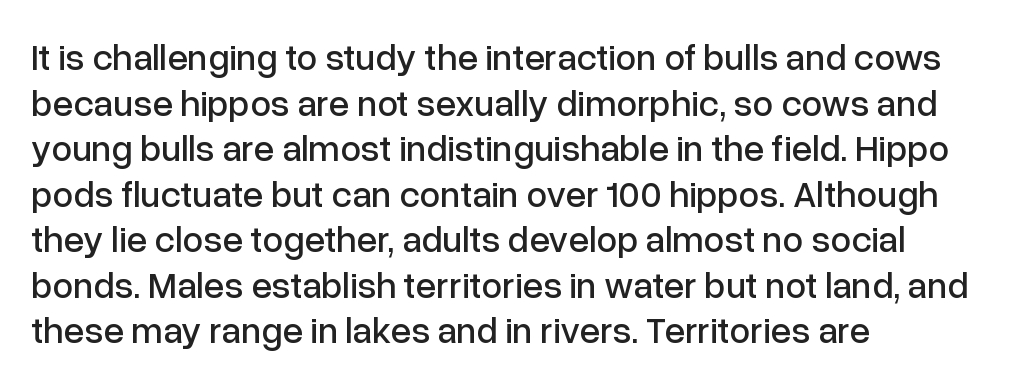
Q: Is the text italic (slanted)? A: No, it is upright.
Q: Is the typeface a serif or a sans-serif typeface? A: Sans-serif.
Q: Is the text underlined? A: No.
Q: How is the paragraph aligned? A: Left-aligned.
Q: Is the spacing between letters normal or unusually wide? A: Normal.
Q: Width (condensed, normal, or wide)? A: Normal.
Q: Stroke contrast? A: Low.
Q: x-height? A: Medium.
Q: Monospaced? A: No.
